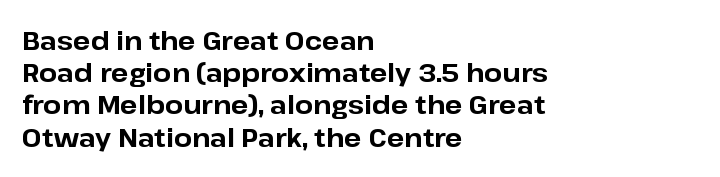
The image shows 26 px bold type, upright; set left-aligned, line spacing 1.24x, normal letter spacing, not underlined.
